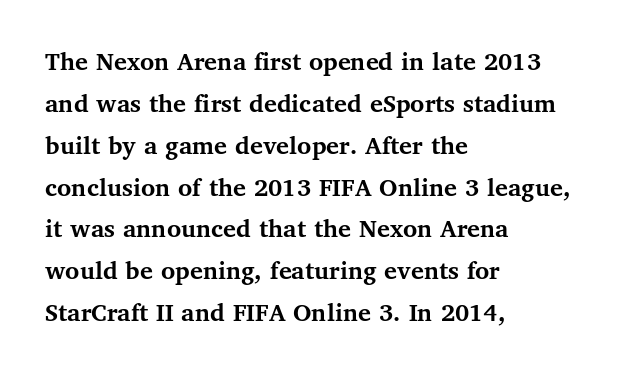
Q: Is the text bold? A: Yes.
Q: Is the text italic (slanted)? A: No, it is upright.
Q: Is the text underlined? A: No.
Q: How is the paragraph aligned? A: Left-aligned.
Q: Is the spacing between letters normal or unusually wide? A: Normal.
Q: Is the spacing between lines tight, normal or loose? A: Normal.
